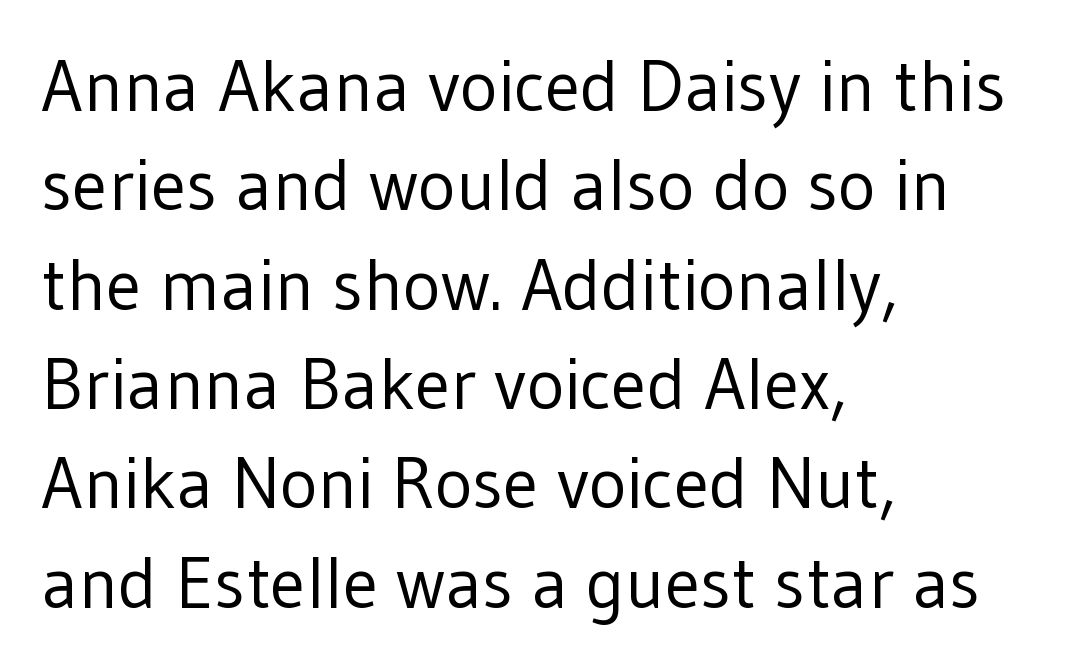
{"serif": "no", "italic": "no", "bold": "no", "weight": "regular", "width": "normal", "stroke_contrast": "low", "x_height": "medium", "monospaced": "no", "underline": "no", "align": "left", "line_spacing": "normal", "line_spacing_ratio": 1.38, "letter_spacing": "normal", "letter_spacing_em": 0.0, "glyph_px": 72}
